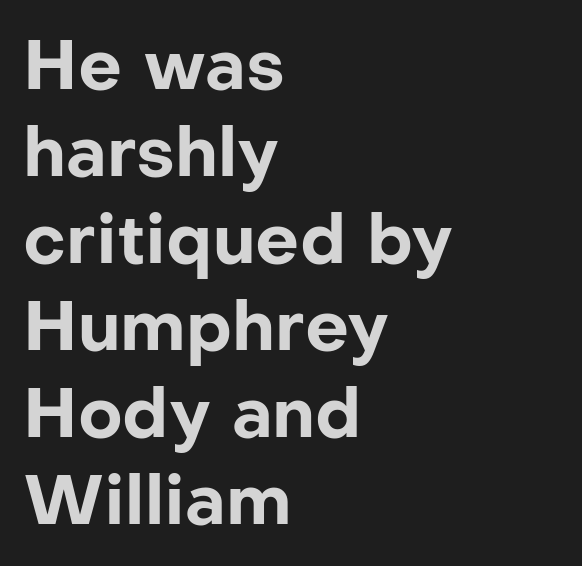
{"serif": "no", "italic": "no", "bold": "yes", "weight": "bold", "width": "normal", "stroke_contrast": "low", "x_height": "medium", "monospaced": "no", "underline": "no", "align": "left", "line_spacing": "normal", "line_spacing_ratio": 1.26, "letter_spacing": "normal", "letter_spacing_em": 0.0, "glyph_px": 69}
